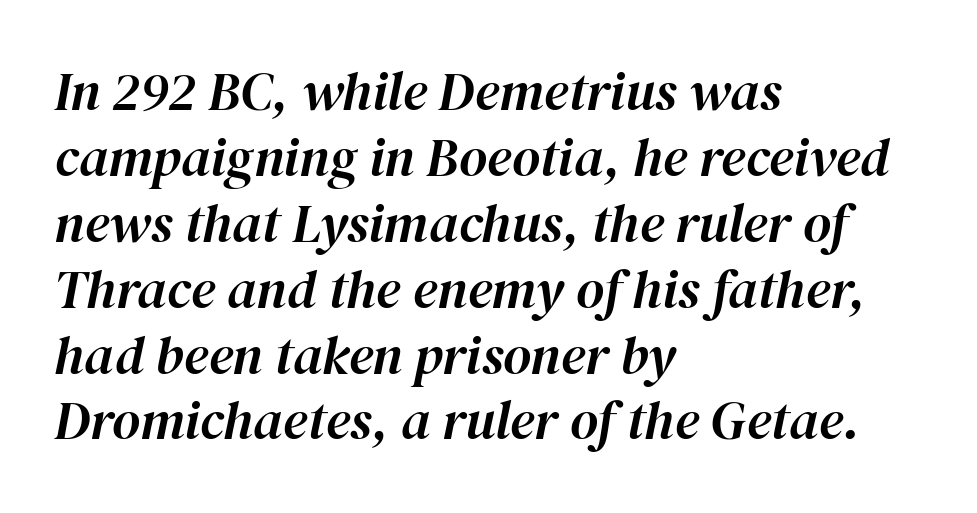
The image shows 54 px text type, italic (leaning right); set left-aligned, line spacing 1.22x, normal letter spacing, not underlined; high stroke contrast and a medium x-height.
